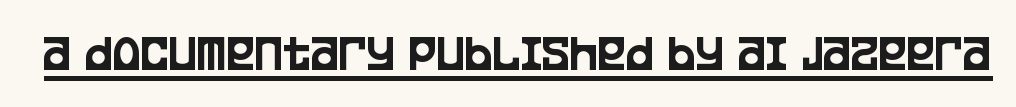
Q: Is the text italic (slanted)? A: No, it is upright.
Q: Is the typeface a serif or a sans-serif typeface? A: Sans-serif.
Q: Is the text underlined? A: Yes.
Q: Is the spacing between letters normal or unusually wide? A: Normal.
Q: Width (condensed, normal, or wide)? A: Condensed.
Q: Stroke contrast? A: Low.
Q: x-height? A: Large.
Q: Monospaced? A: No.
